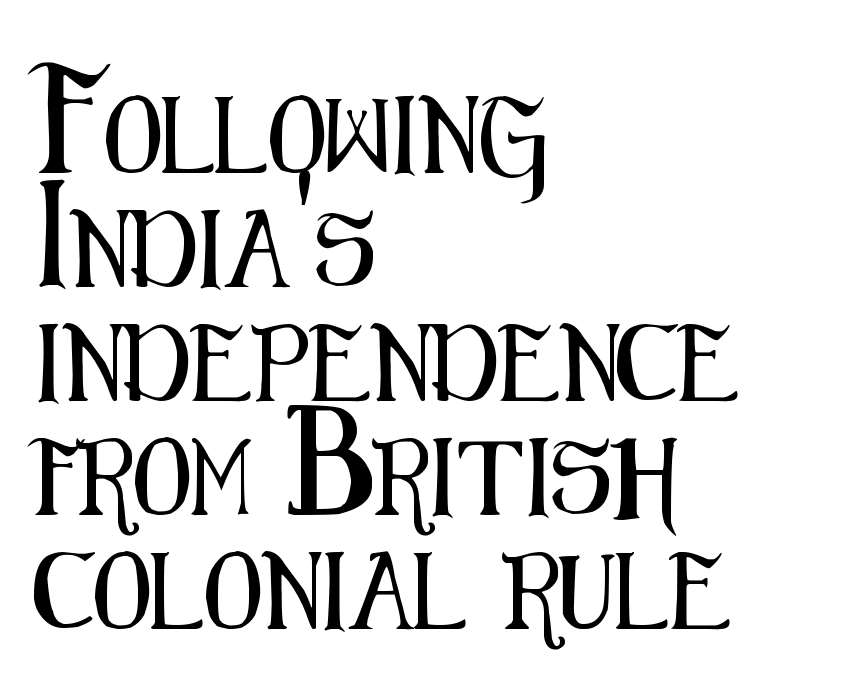
The rendering uses a moderate line-height, typical for paragraphs. The type is set solid horizontally, with unmodified tracking. The letters stand straight up with perfectly vertical stems. No word sits above an underline. These lines are set flush left with a ragged right edge.
